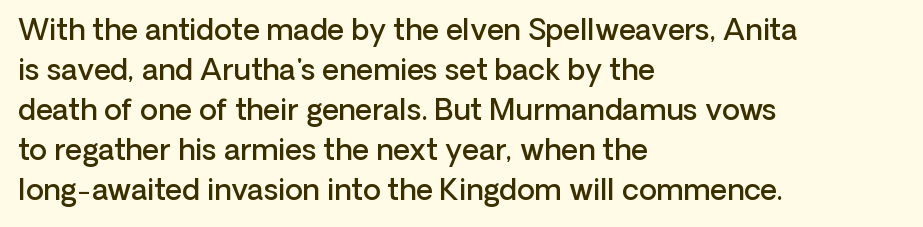
{"serif": "no", "italic": "no", "bold": "semi", "weight": "semibold", "width": "normal", "stroke_contrast": "low", "x_height": "medium", "monospaced": "no", "underline": "no", "align": "left", "line_spacing": "normal", "line_spacing_ratio": 1.38, "letter_spacing": "normal", "letter_spacing_em": 0.0, "glyph_px": 29}
